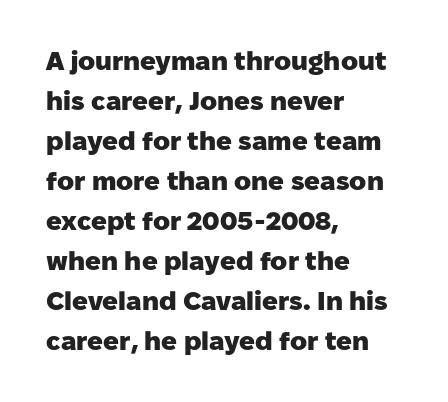
{"italic": "no", "bold": "yes", "underline": "no", "align": "left", "line_spacing": "normal", "line_spacing_ratio": 1.54, "letter_spacing": "normal", "letter_spacing_em": 0.0, "glyph_px": 26}
